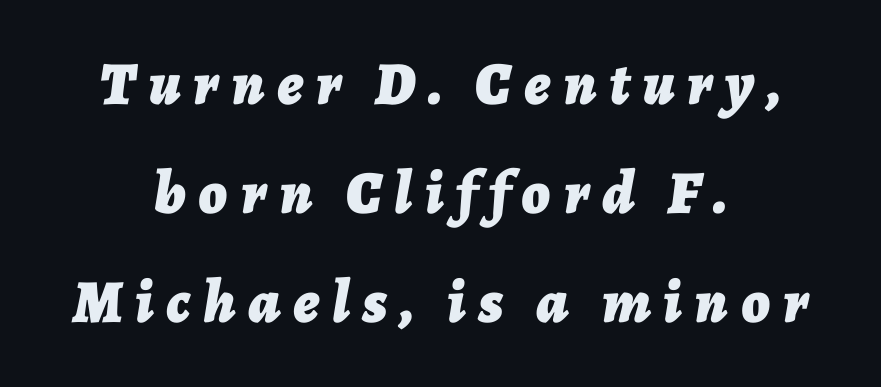
These words are printed bold, with thick strokes throughout. Yep, that's italic — everything's leaning. A typesetter would call this proportional, since set widths differ per character. The paragraph shown floats in the horizontal middle.
